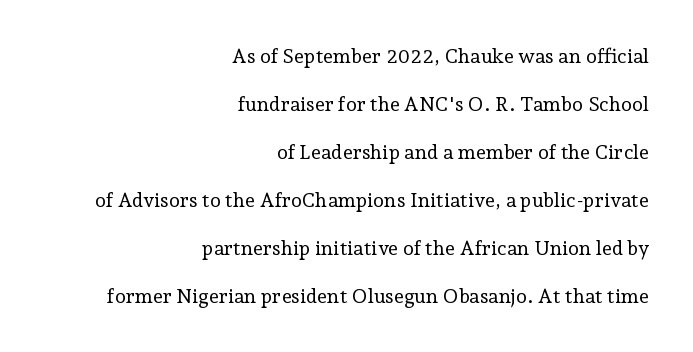
Unmarked baselines from the first word to the last. What stands out about the letter spacing? Nothing — it is the standard amount. These lines are set flush right with a ragged left edge. No italicization has been applied; the sample stays upright.
